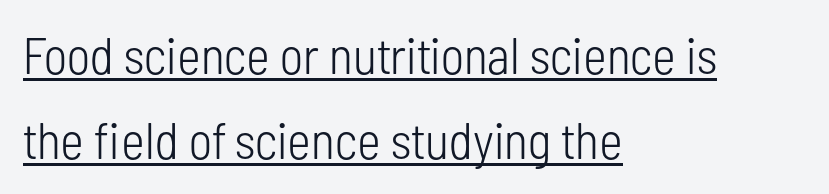
Q: Is the text bold? A: No.
Q: Is the text italic (slanted)? A: No, it is upright.
Q: Is the typeface a serif or a sans-serif typeface? A: Sans-serif.
Q: Is the text underlined? A: Yes.
Q: How is the paragraph aligned? A: Left-aligned.
Q: Is the spacing between letters normal or unusually wide? A: Normal.
Q: Is the spacing between lines tight, normal or loose? A: Normal.
Q: Width (condensed, normal, or wide)? A: Condensed.
Q: Stroke contrast? A: Low.
Q: x-height? A: Medium.
Q: Monospaced? A: No.
